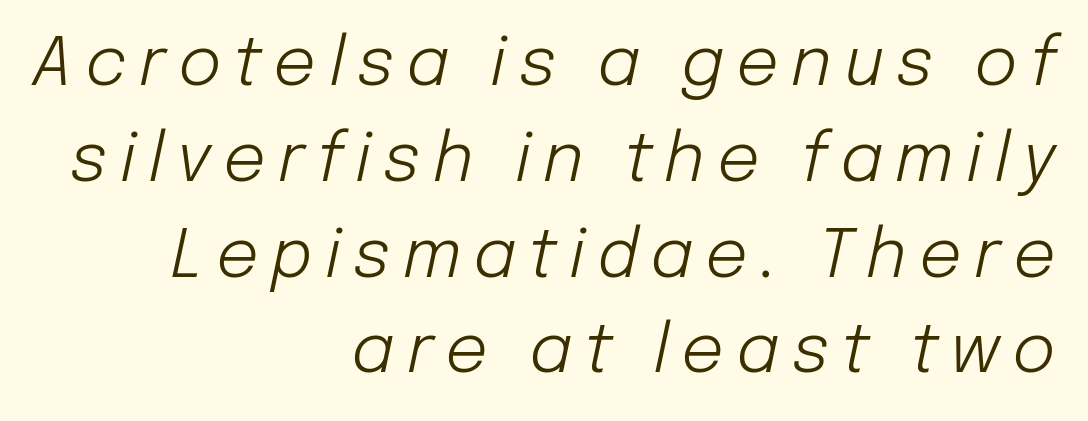
The typeface has the unassuming heft of standard copy or less. Reading down the block, your eye finds every line finishing at a fixed right position. Reading down the column, the eye jumps a familiar distance to each next line. The passage shown leans; its letterforms are oblique. Just letters on the line, the space beneath them empty. Note the varied advance widths — an 'i' is clearly narrower than an 'm'.
